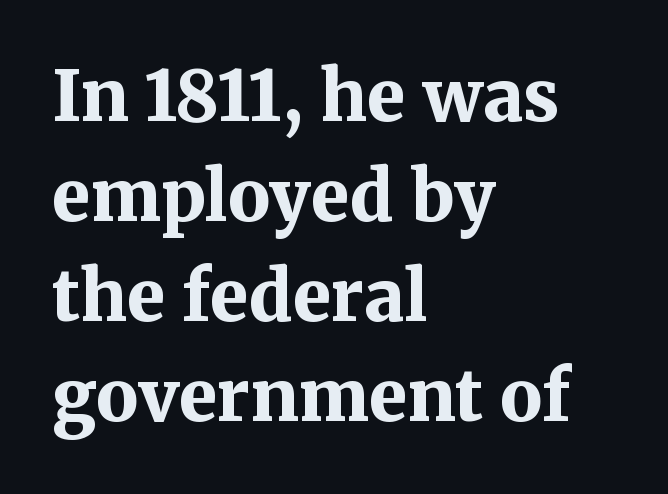
The image shows 70 px bold serif type, upright; set left-aligned, normal line spacing (1.43x), normal letter spacing, not underlined; medium stroke contrast and a medium x-height.
